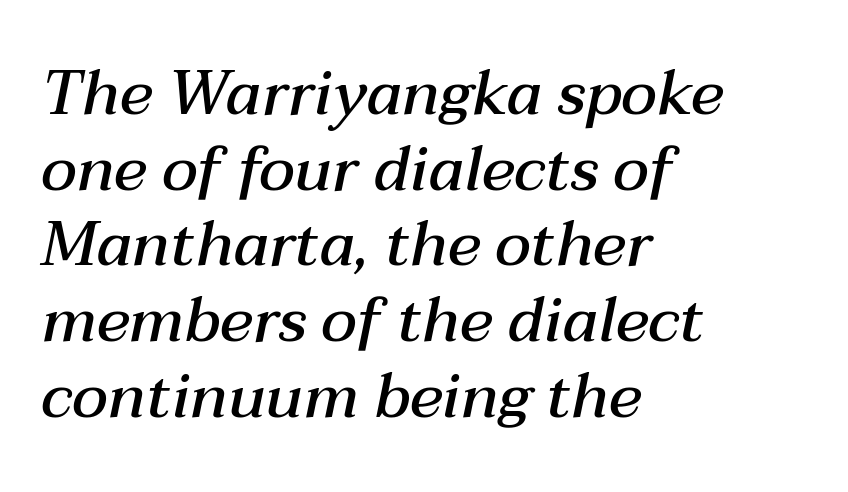
Q: Is the text bold? A: Semi-bold.
Q: Is the text italic (slanted)? A: Yes, it leans right by about 12 degrees.
Q: Is the text underlined? A: No.
Q: How is the paragraph aligned? A: Left-aligned.
Q: Is the spacing between letters normal or unusually wide? A: Normal.
Q: Width (condensed, normal, or wide)? A: Normal.
Q: Stroke contrast? A: Medium.
Q: x-height? A: Medium.
Q: Monospaced? A: No.
